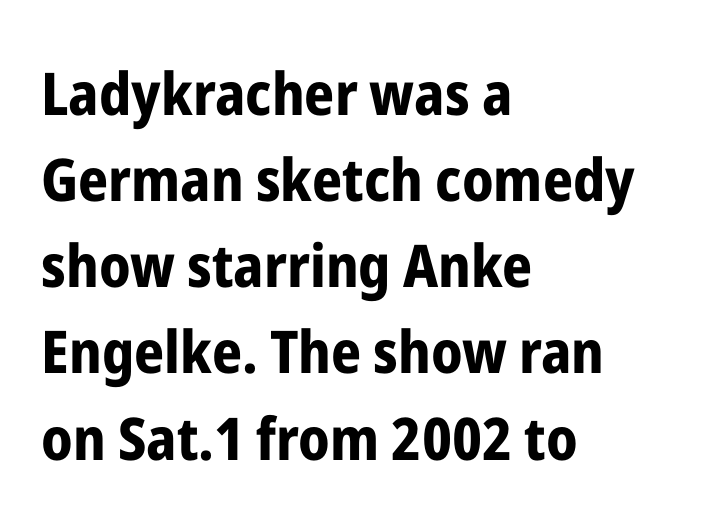
Q: Is the text bold? A: Yes.
Q: Is the text italic (slanted)? A: No, it is upright.
Q: Is the typeface a serif or a sans-serif typeface? A: Sans-serif.
Q: Is the text underlined? A: No.
Q: How is the paragraph aligned? A: Left-aligned.
Q: Is the spacing between letters normal or unusually wide? A: Normal.
Q: Is the spacing between lines tight, normal or loose? A: Normal.
Q: Width (condensed, normal, or wide)? A: Condensed.
Q: Stroke contrast? A: Low.
Q: x-height? A: Medium.
Q: Monospaced? A: No.
